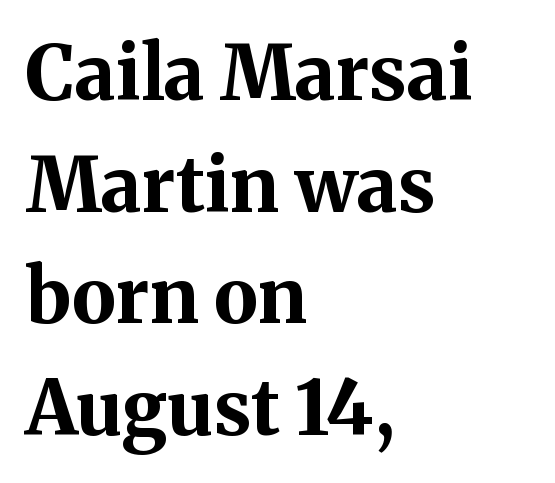
Q: Is the text bold? A: Yes.
Q: Is the text italic (slanted)? A: No, it is upright.
Q: Is the typeface a serif or a sans-serif typeface? A: Serif.
Q: Is the text underlined? A: No.
Q: How is the paragraph aligned? A: Left-aligned.
Q: Is the spacing between letters normal or unusually wide? A: Normal.
Q: Is the spacing between lines tight, normal or loose? A: Normal.
Q: Width (condensed, normal, or wide)? A: Normal.
Q: Stroke contrast? A: Medium.
Q: x-height? A: Medium.
Q: Monospaced? A: No.
